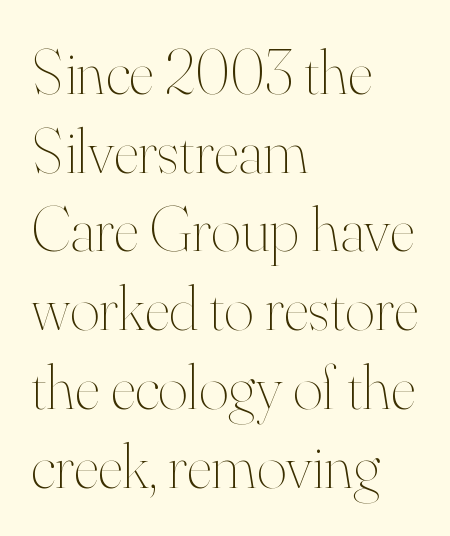
Which margin do the lines hug? The left one — the right edge is uneven. Vertical stems look standard width or narrower in stroke. Do the characters align in a grid? No, the font is proportional. Each row of text sits above clean, open space.
